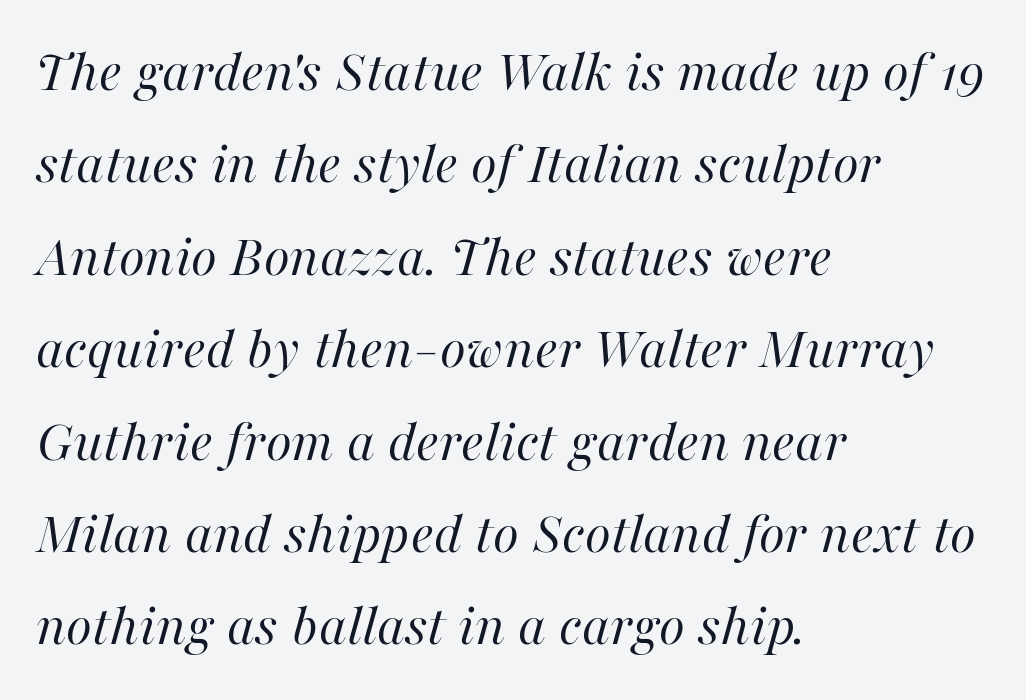
The gap between lines stays unmarked. The compositor pushed each line to the left boundary. The line texture is even and compact thanks to regular tracking. Spacing verdict: proportional, widths tailored to each character. Slant detected: the letters are inclined. The characters are drawn with everyday or finer stroke widths.
